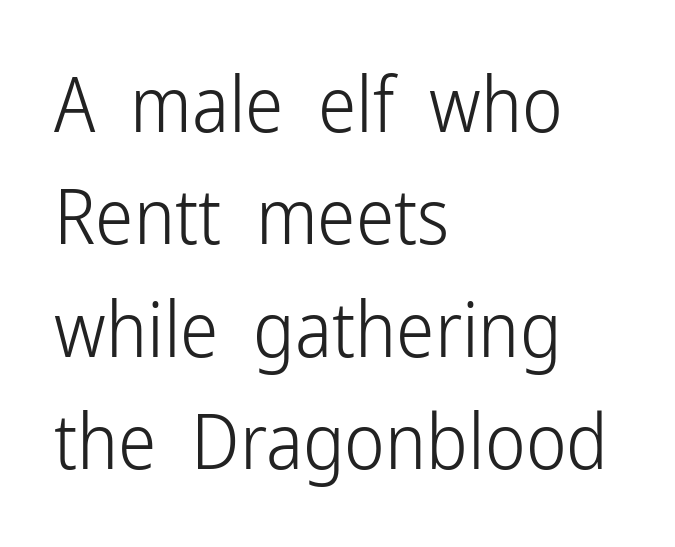
The image shows 77 px light, condensed sans-serif type, upright; set left-aligned, normal line spacing (1.46x), normal letter spacing, not underlined; low stroke contrast and a medium x-height.
